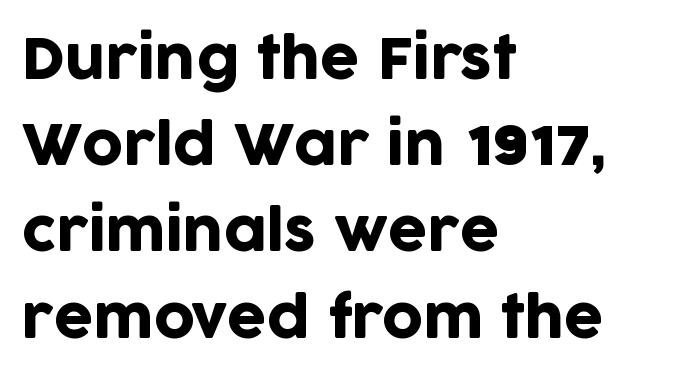
Q: Is the text italic (slanted)? A: No, it is upright.
Q: Is the typeface a serif or a sans-serif typeface? A: Sans-serif.
Q: Is the text underlined? A: No.
Q: How is the paragraph aligned? A: Left-aligned.
Q: Is the spacing between letters normal or unusually wide? A: Normal.
Q: Is the spacing between lines tight, normal or loose? A: Normal.
Q: Width (condensed, normal, or wide)? A: Normal.
Q: Stroke contrast? A: Low.
Q: x-height? A: Large.
Q: Monospaced? A: No.
